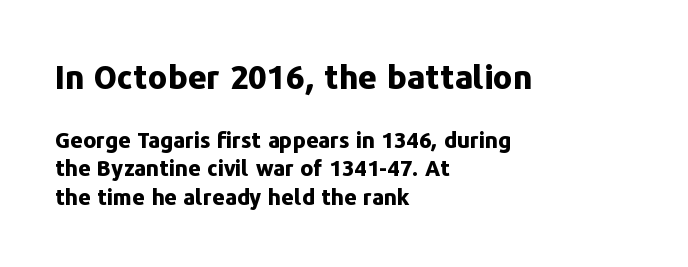
The image shows 33 px bold sans-serif type, upright; set left-aligned, normal line spacing (1.31x), normal letter spacing, not underlined; the first (top) block is 1.5x larger; low stroke contrast and a medium x-height.
